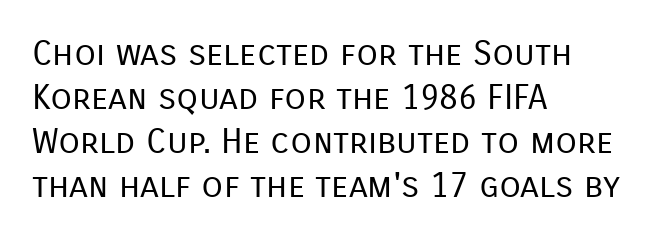
Q: Is the text bold? A: No.
Q: Is the text italic (slanted)? A: No, it is upright.
Q: Is the typeface a serif or a sans-serif typeface? A: Sans-serif.
Q: Is the text underlined? A: No.
Q: How is the paragraph aligned? A: Left-aligned.
Q: Is the spacing between letters normal or unusually wide? A: Normal.
Q: Is the spacing between lines tight, normal or loose? A: Normal.
Q: Width (condensed, normal, or wide)? A: Normal.
Q: Stroke contrast? A: Low.
Q: x-height? A: Medium.
Q: Monospaced? A: No.
